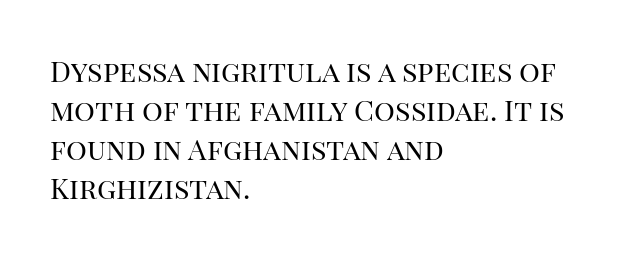
{"serif": "yes", "italic": "no", "bold": "no", "weight": "regular", "width": "normal", "stroke_contrast": "high", "x_height": "large", "monospaced": "no", "underline": "no", "align": "left", "line_spacing": "normal", "line_spacing_ratio": 1.35, "letter_spacing": "normal", "letter_spacing_em": 0.0, "glyph_px": 29}
